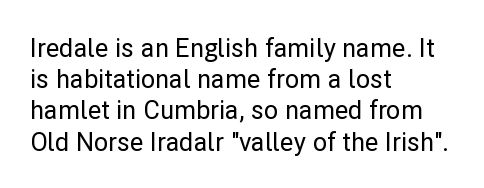
If you drew a line through each stem, it would be perfectly vertical. Leading: standard. The setting favours the left margin, as ordinary paragraphs usually do. Nobody touched the tracking dial on this one. Lines of text with bare space underneath.
